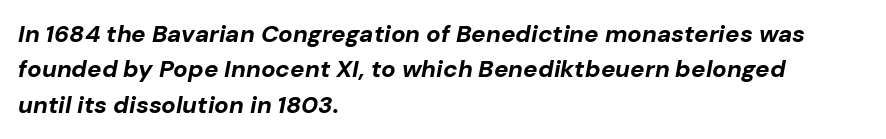
{"italic": "yes", "lean": "right", "slant_degrees": 10, "bold": "yes", "underline": "no", "align": "left", "line_spacing": "normal", "line_spacing_ratio": 1.47, "letter_spacing": "normal", "letter_spacing_em": 0.0, "glyph_px": 24}
